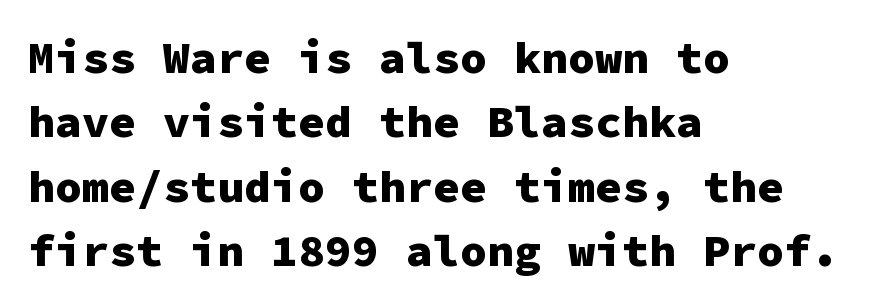
{"serif": "no", "italic": "no", "bold": "yes", "weight": "heavy", "width": "normal", "stroke_contrast": "low", "x_height": "medium", "monospaced": "yes", "underline": "no", "align": "left", "line_spacing": "normal", "line_spacing_ratio": 1.43, "letter_spacing": "normal", "letter_spacing_em": 0.0, "glyph_px": 45}
